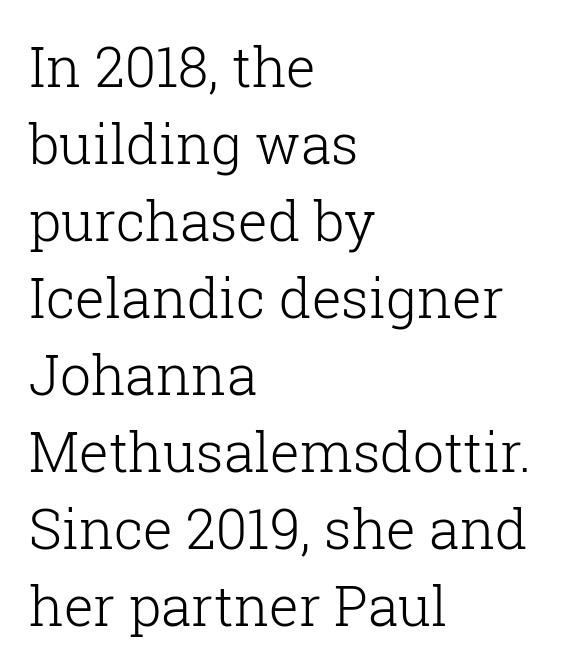
Q: Is the text bold? A: No.
Q: Is the text italic (slanted)? A: No, it is upright.
Q: Is the typeface a serif or a sans-serif typeface? A: Serif.
Q: Is the text underlined? A: No.
Q: How is the paragraph aligned? A: Left-aligned.
Q: Is the spacing between letters normal or unusually wide? A: Normal.
Q: Is the spacing between lines tight, normal or loose? A: Normal.
Q: Width (condensed, normal, or wide)? A: Normal.
Q: Stroke contrast? A: Low.
Q: x-height? A: Medium.
Q: Monospaced? A: No.
